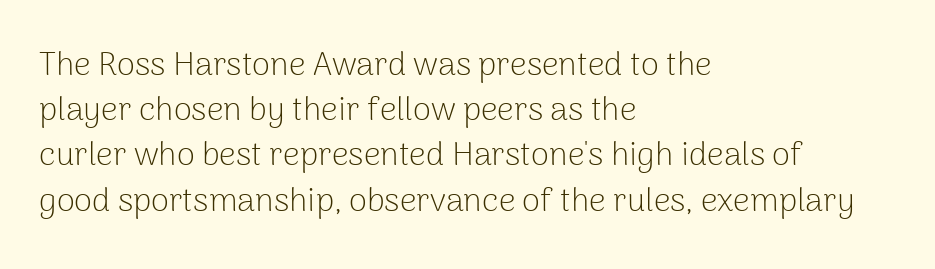
Underlining? Definitely not there. The lines sit at an ordinary, default distance from one another. Nope, not italic — everything's standing straight. The letters sit at their default tracking, neither squeezed nor spread.
